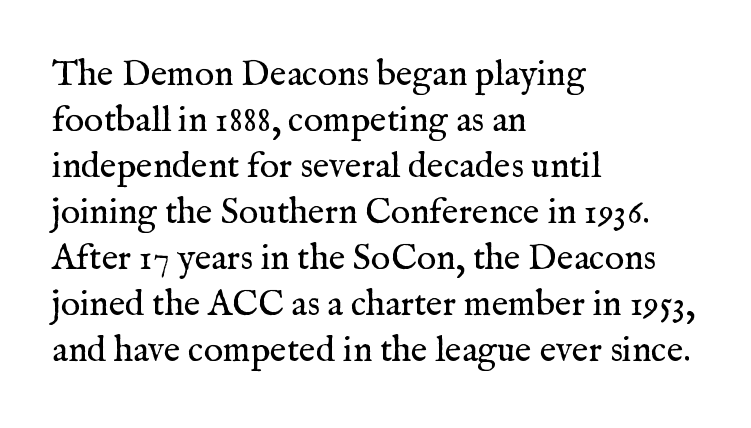
{"serif": "yes", "italic": "no", "bold": "no", "weight": "regular", "width": "normal", "stroke_contrast": "medium", "x_height": "medium", "monospaced": "no", "underline": "no", "align": "left", "line_spacing": "normal", "line_spacing_ratio": 1.28, "letter_spacing": "normal", "letter_spacing_em": 0.0, "glyph_px": 36}
